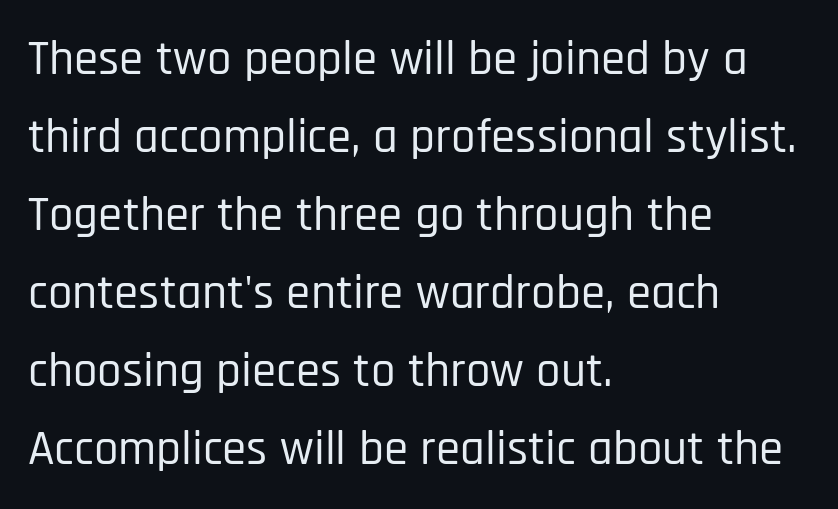
The image shows 49 px condensed sans-serif type, upright; set left-aligned, normal line spacing (1.59x), normal letter spacing, not underlined; low stroke contrast and a large x-height.
